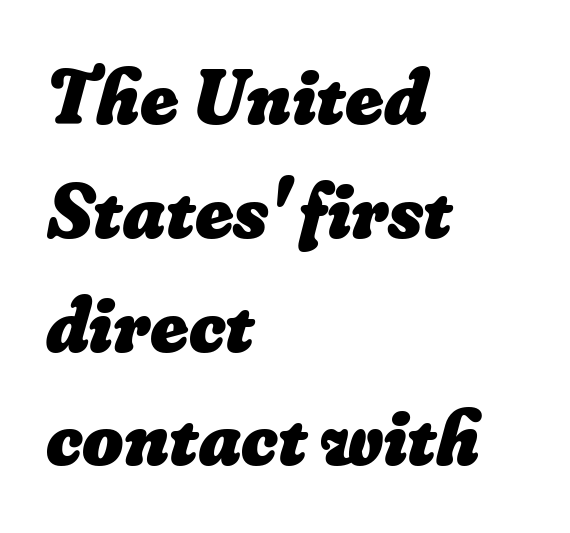
{"bold": "yes", "weight": "heavy", "width": "normal", "stroke_contrast": "low", "x_height": "small", "monospaced": "no", "underline": "no", "align": "left", "line_spacing": "normal", "line_spacing_ratio": 1.44, "letter_spacing": "normal", "letter_spacing_em": 0.0, "glyph_px": 79}
